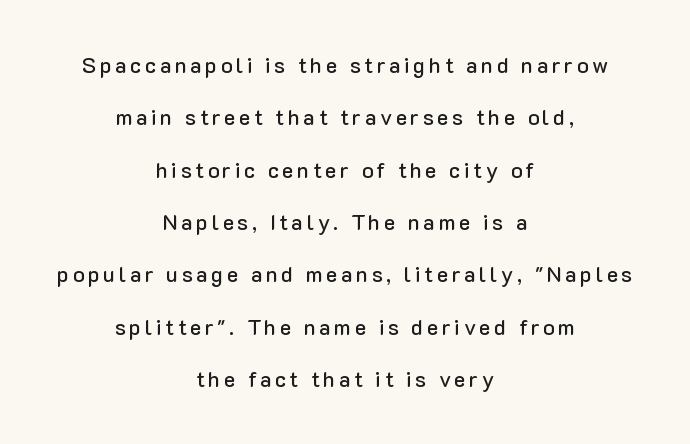
{"italic": "no", "underline": "no", "align": "center", "line_spacing": "loose", "line_spacing_ratio": 2.38, "glyph_px": 22}
